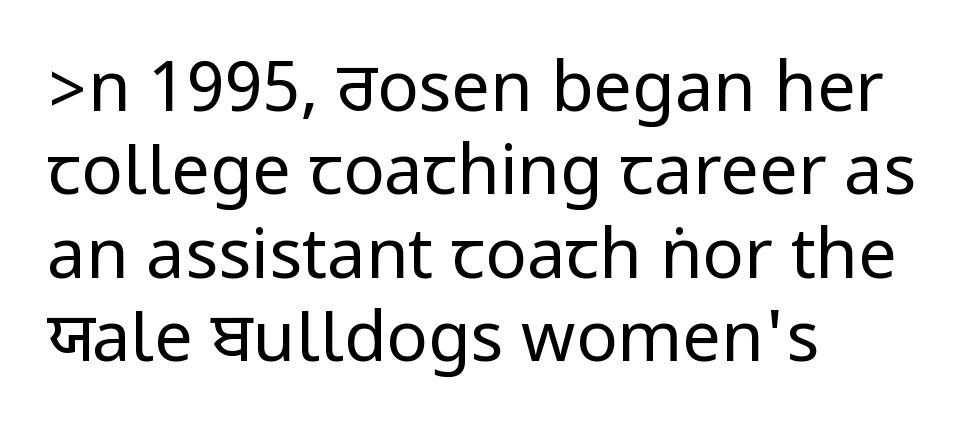
This sample is left-justified, so line endings fall wherever the words run out. This is not heavy type; no bold has been used. Nothing unusual about the tracking: characters are spaced as the font intends. The words here are not underlined. The letters stand upright; this is a roman face.
